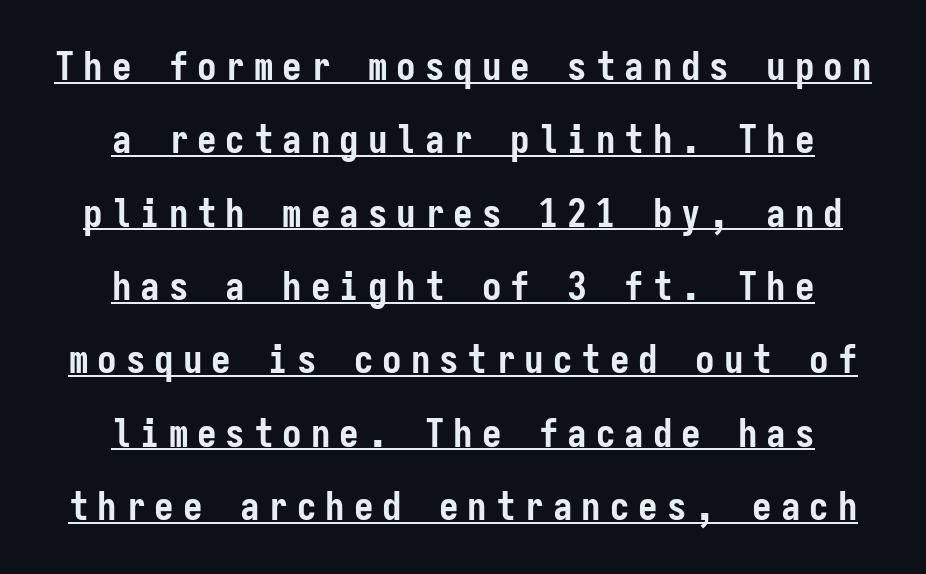
{"serif": "no", "italic": "no", "bold": "yes", "weight": "semibold", "width": "condensed", "stroke_contrast": "low", "x_height": "medium", "monospaced": "yes", "underline": "yes", "align": "center", "line_spacing_ratio": 1.88, "letter_spacing": "wide", "letter_spacing_em": 0.23, "glyph_px": 39}
